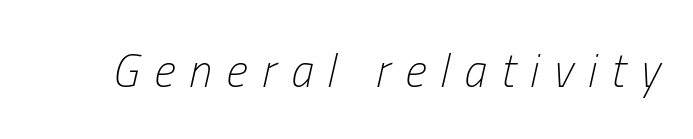
Anything drawn beneath the words? Only blank space. Here the designer chose a conventional face with non-uniform glyph widths. The face used here has a pronounced slope to its letters. The face looks like a standard text weight, possibly lighter. The rendering inserts visible extra space after every character.
